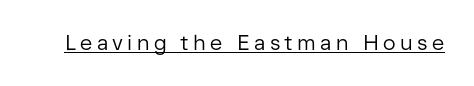
{"italic": "no", "bold": "no", "underline": "yes", "letter_spacing": "wide", "letter_spacing_em": 0.21, "glyph_px": 21}
